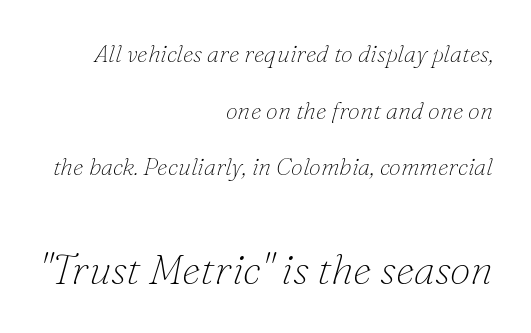
The specimen omits any rule beneath the text block's lines. Tall strokes in this sample are angled rather than plumb. Does the leading feel generous? Absolutely, it's lavish. Caption: standard tracking, unaltered.
